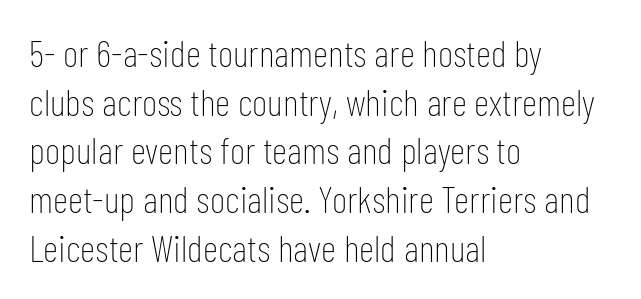
{"serif": "no", "italic": "no", "bold": "no", "weight": "thin", "width": "condensed", "stroke_contrast": "low", "x_height": "medium", "monospaced": "no", "underline": "no", "align": "left", "line_spacing": "normal", "line_spacing_ratio": 1.28, "letter_spacing": "normal", "letter_spacing_em": 0.0, "glyph_px": 38}
